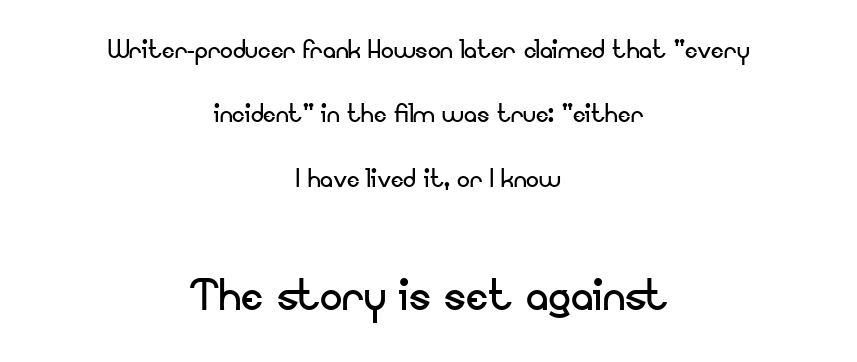
{"serif": "no", "italic": "no", "bold": "no", "weight": "regular", "width": "normal", "stroke_contrast": "low", "x_height": "small", "monospaced": "no", "underline": "no", "align": "center", "line_spacing": "loose", "line_spacing_ratio": 2.01, "letter_spacing": "normal", "letter_spacing_em": 0.0, "larger_block": "second", "size_ratio": 1.75, "glyph_px": 56}
